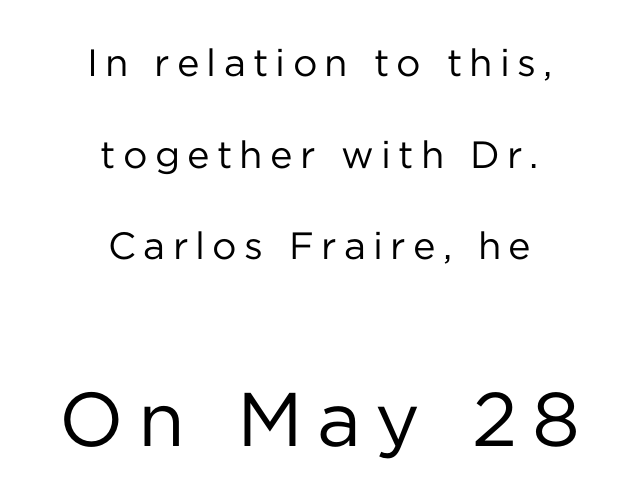
{"serif": "no", "italic": "no", "bold": "no", "weight": "regular", "width": "normal", "stroke_contrast": "low", "x_height": "medium", "monospaced": "no", "underline": "no", "align": "center", "line_spacing": "loose", "line_spacing_ratio": 2.41, "larger_block": "second", "size_ratio": 2.0, "glyph_px": 76}
